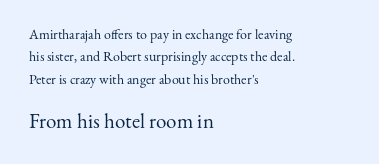
{"italic": "no", "bold": "no", "underline": "no", "align": "left", "line_spacing": "normal", "line_spacing_ratio": 1.59, "letter_spacing": "normal", "letter_spacing_em": 0.0, "larger_block": "second", "size_ratio": 1.5, "glyph_px": 21}
